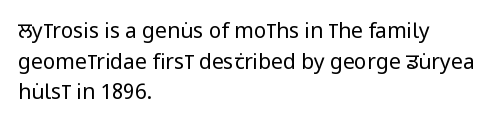
The image shows 21 px text type, upright; set left-aligned, normal line spacing (1.46x), normal letter spacing, not underlined.
